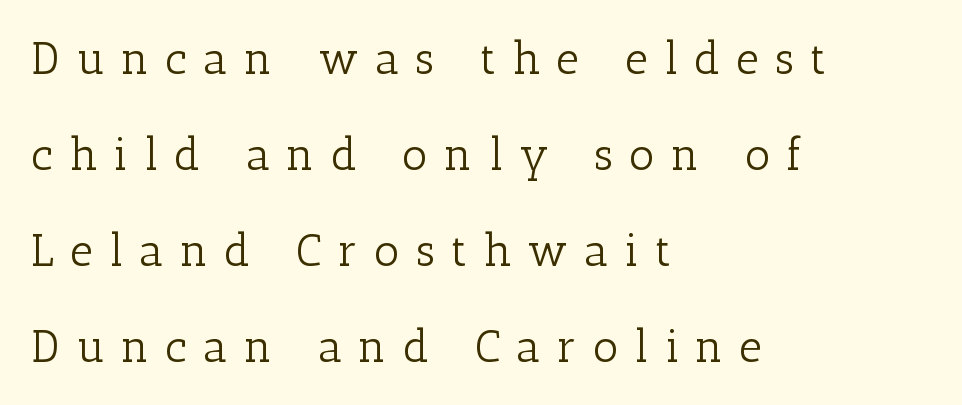
No word sits above an underline. Rows of type keep a wide berth in the vertical direction. This sample is left-justified, so line endings fall wherever the words run out. In terms of posture, this sample is upright.
